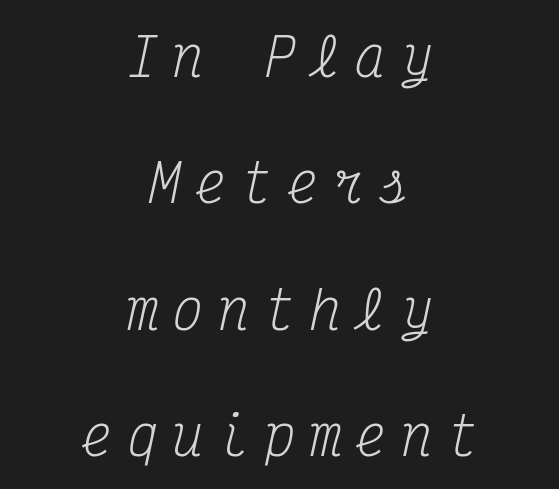
Q: Is the text bold? A: No.
Q: Is the text italic (slanted)? A: Yes, it leans right by about 12 degrees.
Q: Is the typeface a serif or a sans-serif typeface? A: Serif.
Q: Is the text underlined? A: No.
Q: How is the paragraph aligned? A: Centered.
Q: Is the spacing between letters normal or unusually wide? A: Unusually wide.
Q: Is the spacing between lines tight, normal or loose? A: Loose.
Q: Width (condensed, normal, or wide)? A: Condensed.
Q: Stroke contrast? A: Medium.
Q: x-height? A: Medium.
Q: Monospaced? A: Yes.
